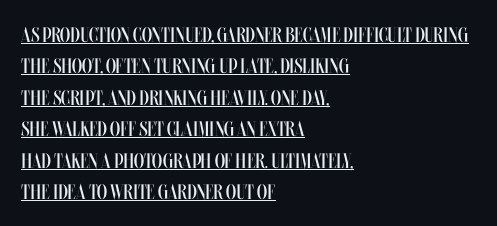
{"italic": "no", "bold": "no", "underline": "yes", "align": "left", "line_spacing": "normal", "line_spacing_ratio": 1.5, "letter_spacing": "normal", "letter_spacing_em": 0.0, "glyph_px": 21}
